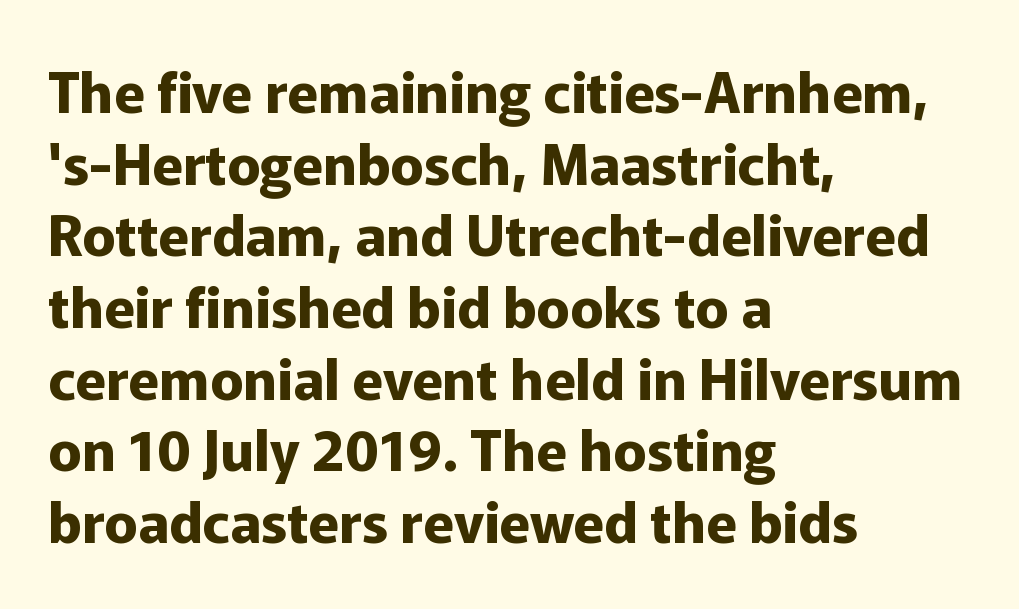
Does the leading feel generous? No, just average. The setting favours the left margin, as ordinary paragraphs usually do. Beneath every word, the page is bare. You'd pick this weight for a headline — it's a proper bold. The axis of the letterforms is exactly vertical.
